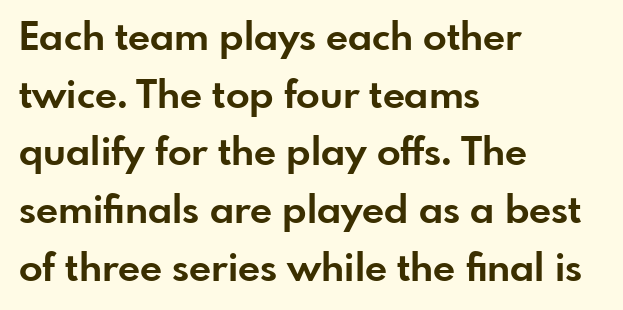
Q: Is the text bold? A: Yes.
Q: Is the text italic (slanted)? A: No, it is upright.
Q: Is the typeface a serif or a sans-serif typeface? A: Sans-serif.
Q: Is the text underlined? A: No.
Q: How is the paragraph aligned? A: Left-aligned.
Q: Is the spacing between letters normal or unusually wide? A: Normal.
Q: Is the spacing between lines tight, normal or loose? A: Normal.
Q: Width (condensed, normal, or wide)? A: Normal.
Q: Stroke contrast? A: Low.
Q: x-height? A: Small.
Q: Monospaced? A: No.
